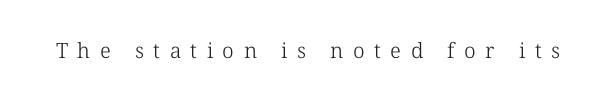
The image shows 21 px text type; set unusually wide letter spacing (+0.45 em), not underlined.
